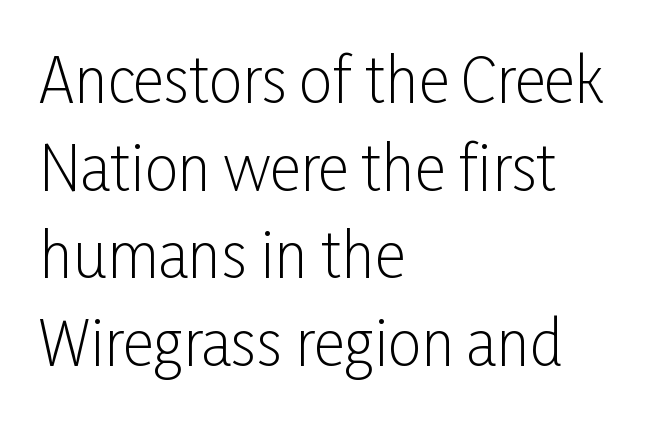
{"serif": "no", "italic": "no", "bold": "no", "weight": "light", "width": "condensed", "stroke_contrast": "low", "x_height": "medium", "monospaced": "no", "underline": "no", "align": "left", "line_spacing": "normal", "line_spacing_ratio": 1.46, "letter_spacing": "normal", "letter_spacing_em": 0.0, "glyph_px": 60}
